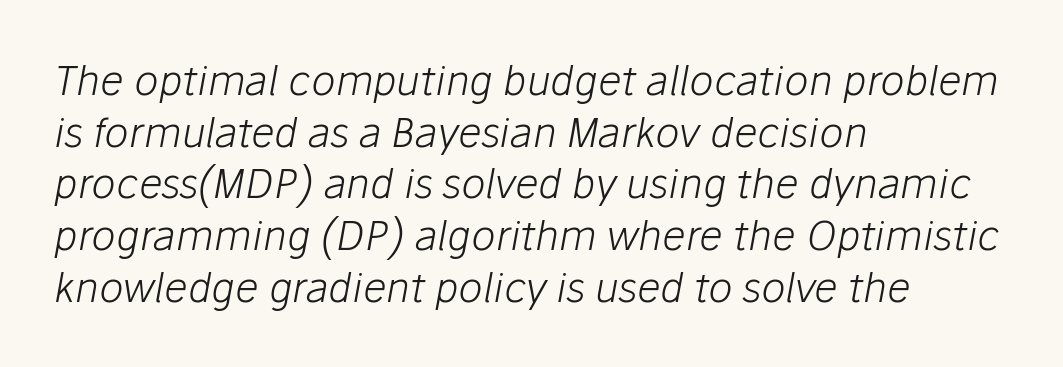
{"italic": "yes", "lean": "right", "slant_degrees": 10, "bold": "no", "weight": "light", "width": "normal", "stroke_contrast": "low", "x_height": "medium", "monospaced": "no", "underline": "no", "align": "left", "line_spacing": "normal", "line_spacing_ratio": 1.26, "letter_spacing": "normal", "letter_spacing_em": 0.0, "glyph_px": 41}
